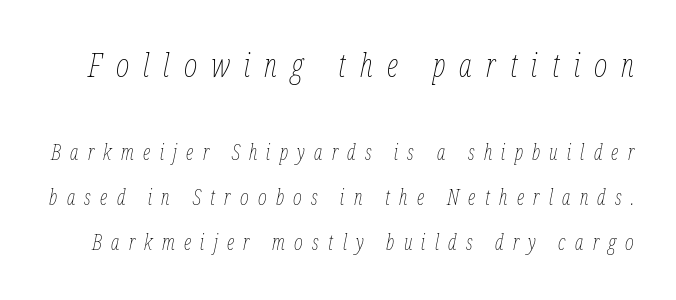
{"italic": "yes", "lean": "right", "slant_degrees": 12, "bold": "no", "weight": "thin", "width": "condensed", "stroke_contrast": "low", "x_height": "medium", "monospaced": "no", "underline": "no", "line_spacing": "loose", "line_spacing_ratio": 2.16, "letter_spacing": "wide", "letter_spacing_em": 0.44, "larger_block": "first", "size_ratio": 1.52, "glyph_px": 32}
